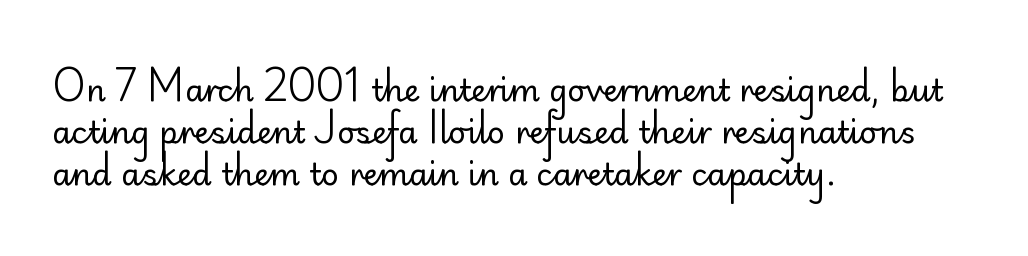
Q: Is the text bold? A: No.
Q: Is the text italic (slanted)? A: No, it is upright.
Q: Is the typeface a serif or a sans-serif typeface? A: Sans-serif.
Q: Is the text underlined? A: No.
Q: How is the paragraph aligned? A: Left-aligned.
Q: Is the spacing between letters normal or unusually wide? A: Normal.
Q: Is the spacing between lines tight, normal or loose? A: Normal.
Q: Width (condensed, normal, or wide)? A: Normal.
Q: Stroke contrast? A: Low.
Q: x-height? A: Small.
Q: Monospaced? A: No.
